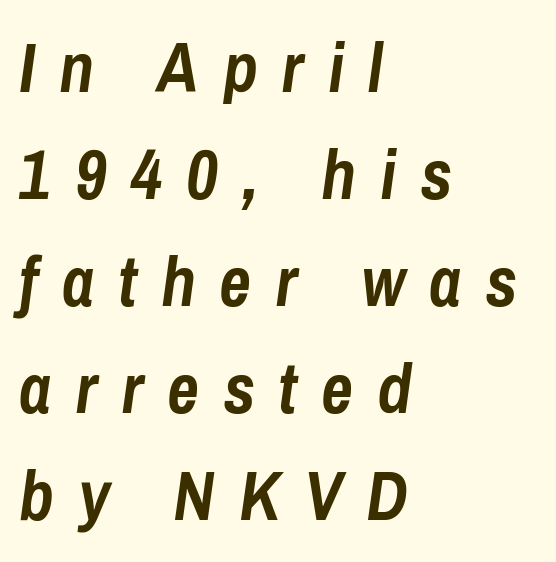
In CSS terms this would be text-align: left. The designer left line spacing at the default. Each word looks stretched out because of the extra space between its letters. Every letter is thick-stroked: bold, no question. The string is rendered with underlining switched off. This sample has the flowing, uneven cadence of proportional lettering.
